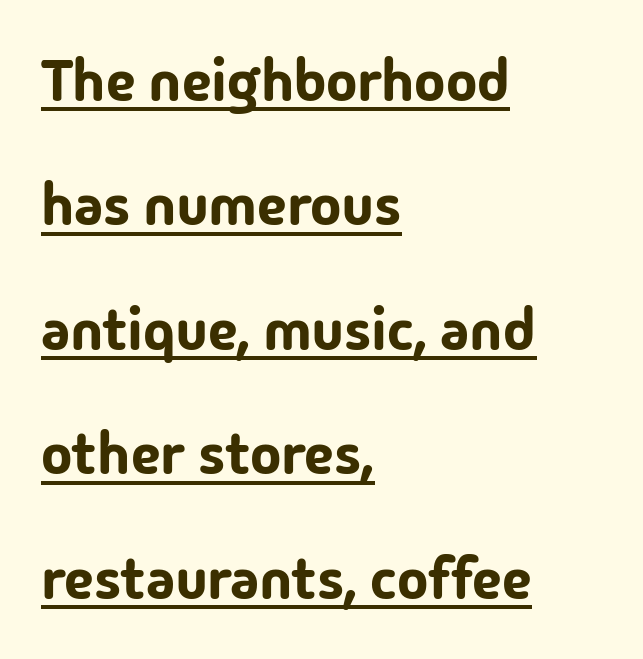
Nothing sits at the stroke ends, so this counts as sans-serif. Is there any slant? The stems are plumb. The glyphs are accompanied by a horizontal stroke just below them. Quick note: interline space is abundant.
